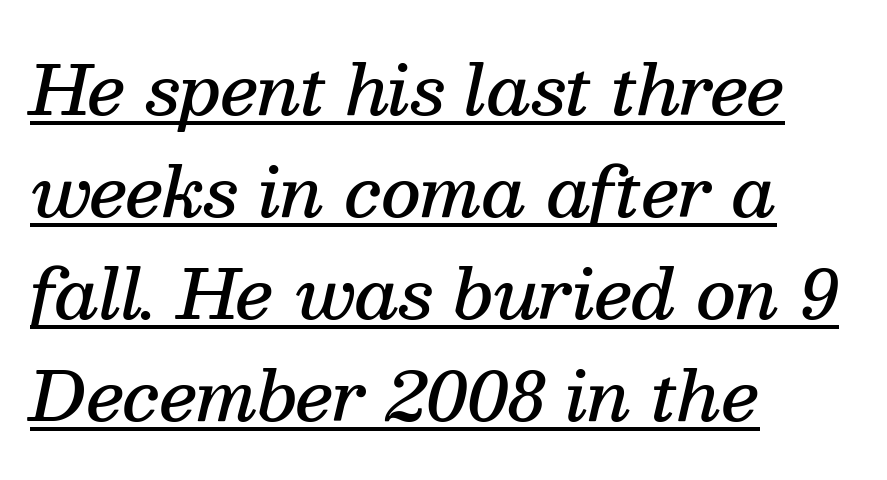
Q: Is the text bold? A: Semi-bold.
Q: Is the text italic (slanted)? A: Yes, it leans right by about 13 degrees.
Q: Is the typeface a serif or a sans-serif typeface? A: Serif.
Q: Is the text underlined? A: Yes.
Q: How is the paragraph aligned? A: Left-aligned.
Q: Is the spacing between letters normal or unusually wide? A: Normal.
Q: Is the spacing between lines tight, normal or loose? A: Normal.
Q: Width (condensed, normal, or wide)? A: Normal.
Q: Stroke contrast? A: Medium.
Q: x-height? A: Medium.
Q: Monospaced? A: No.
